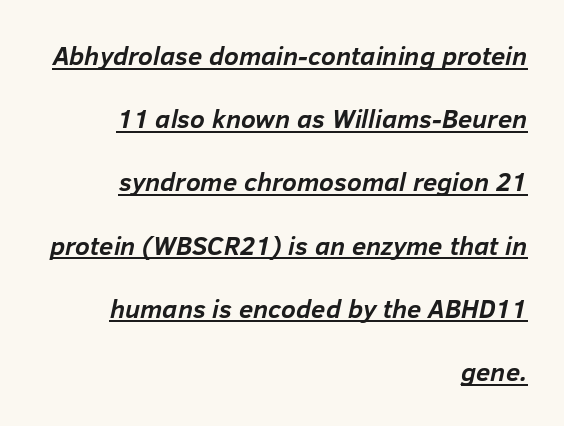
The image shows 26 px bold type, italic (leaning right); set right-aligned, loose line spacing (2.43x), normal letter spacing, underlined.
